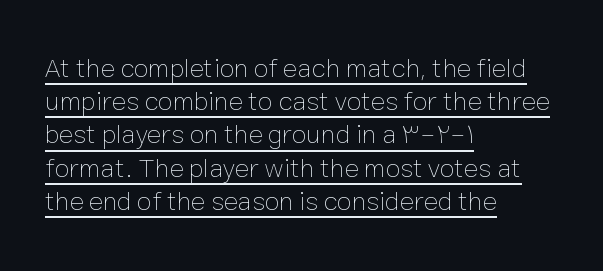
The image shows 27 px text type, upright; set left-aligned, line spacing 1.23x, normal letter spacing, underlined.
